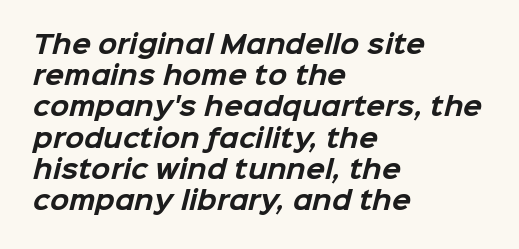
Q: Is the text bold? A: Yes.
Q: Is the text underlined? A: No.
Q: How is the paragraph aligned? A: Left-aligned.
Q: Is the spacing between letters normal or unusually wide? A: Normal.
Q: Is the spacing between lines tight, normal or loose? A: Normal.
